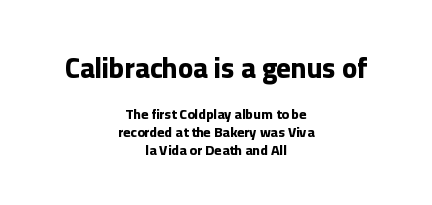
Q: Is the text bold? A: Yes.
Q: Is the text italic (slanted)? A: No, it is upright.
Q: Is the typeface a serif or a sans-serif typeface? A: Sans-serif.
Q: Is the text underlined? A: No.
Q: How is the paragraph aligned? A: Centered.
Q: Is the spacing between letters normal or unusually wide? A: Normal.
Q: Is the spacing between lines tight, normal or loose? A: Normal.
Q: Which block of text is set in a larger size, the first (top) or the second (bottom)? A: The first (top) one.
Q: Width (condensed, normal, or wide)? A: Normal.
Q: Stroke contrast? A: Low.
Q: x-height? A: Medium.
Q: Monospaced? A: No.
